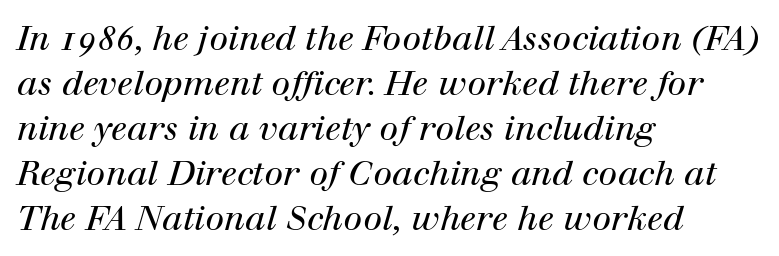
Q: Is the text bold? A: No.
Q: Is the text italic (slanted)? A: Yes, it leans right by about 12 degrees.
Q: Is the typeface a serif or a sans-serif typeface? A: Serif.
Q: Is the text underlined? A: No.
Q: How is the paragraph aligned? A: Left-aligned.
Q: Is the spacing between letters normal or unusually wide? A: Normal.
Q: Is the spacing between lines tight, normal or loose? A: Normal.
Q: Width (condensed, normal, or wide)? A: Normal.
Q: Stroke contrast? A: High.
Q: x-height? A: Medium.
Q: Monospaced? A: No.
